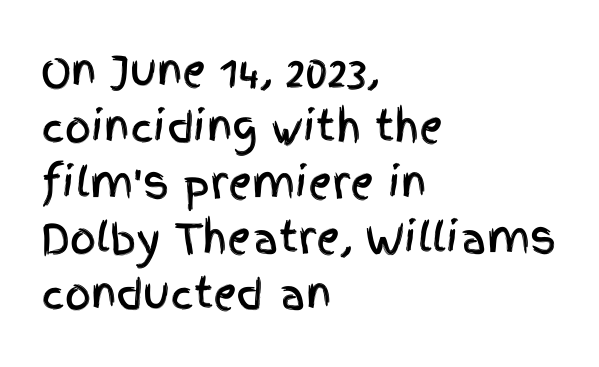
Q: Is the text italic (slanted)? A: No, it is upright.
Q: Is the typeface a serif or a sans-serif typeface? A: Sans-serif.
Q: Is the text underlined? A: No.
Q: How is the paragraph aligned? A: Left-aligned.
Q: Is the spacing between letters normal or unusually wide? A: Normal.
Q: Is the spacing between lines tight, normal or loose? A: Normal.
Q: Width (condensed, normal, or wide)? A: Condensed.
Q: x-height? A: Large.
Q: Monospaced? A: No.
